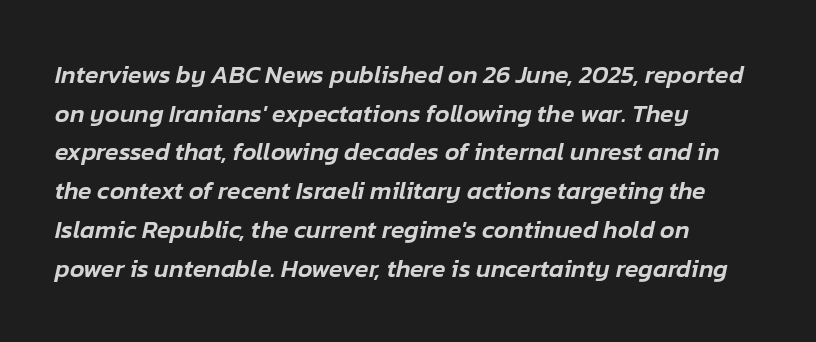
{"italic": "yes", "lean": "right", "slant_degrees": 12, "underline": "no", "align": "left", "line_spacing": "normal", "line_spacing_ratio": 1.55, "letter_spacing": "normal", "letter_spacing_em": 0.0, "glyph_px": 25}
